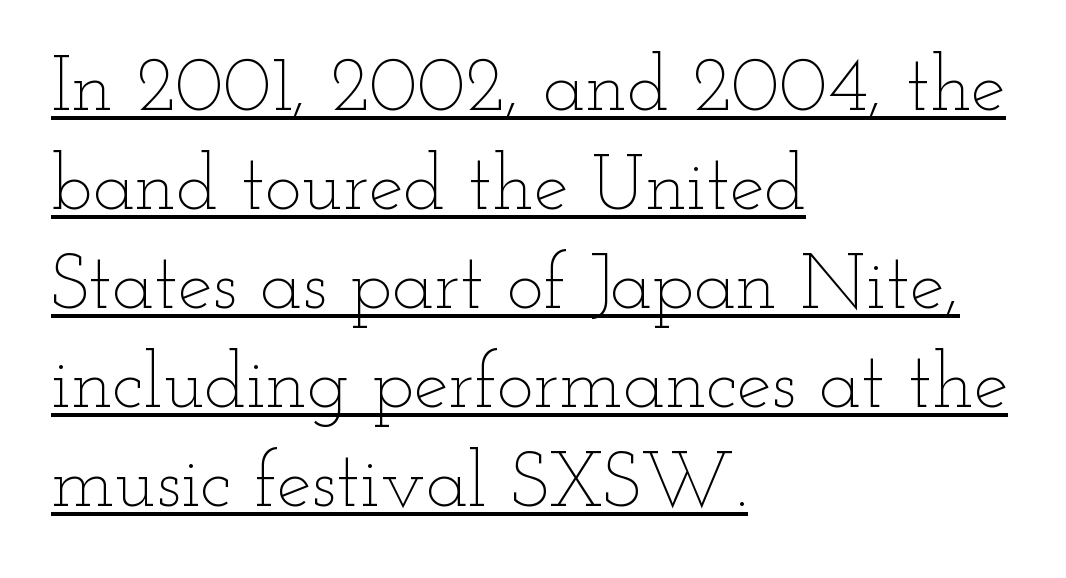
Italic? Not at all — the glyphs are vertical. These lines are rendered in a variable-pitch font. Compared with a typical body face, this is equally light or lighter still. The passage shown stacks its lines at a standard gap. Where is the straight margin? On the left.
